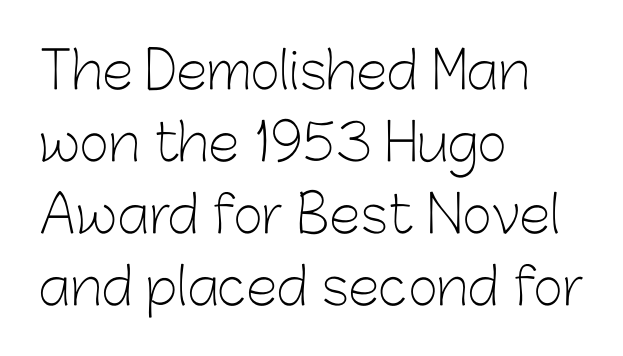
Q: Is the text bold? A: No.
Q: Is the text italic (slanted)? A: No, it is upright.
Q: Is the typeface a serif or a sans-serif typeface? A: Sans-serif.
Q: Is the text underlined? A: No.
Q: How is the paragraph aligned? A: Left-aligned.
Q: Is the spacing between letters normal or unusually wide? A: Normal.
Q: Is the spacing between lines tight, normal or loose? A: Normal.
Q: Width (condensed, normal, or wide)? A: Normal.
Q: Stroke contrast? A: Low.
Q: x-height? A: Medium.
Q: Monospaced? A: No.
